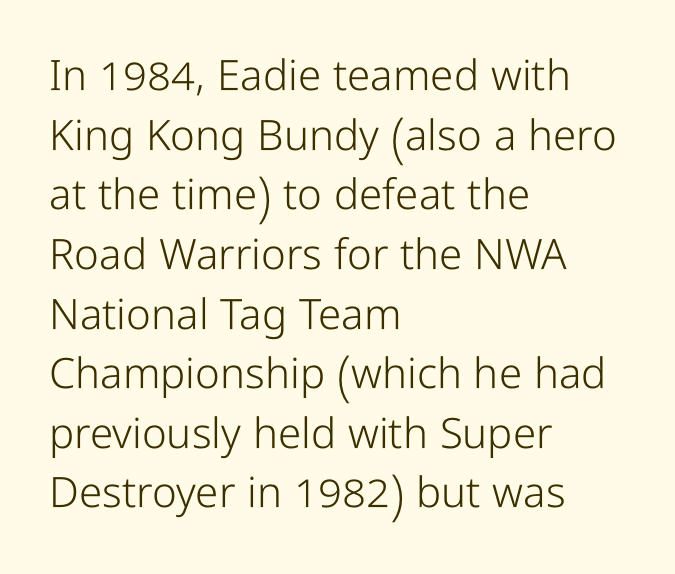
The image shows 42 px light, condensed sans-serif type, upright; set left-aligned, normal line spacing (1.42x), normal letter spacing, not underlined; low stroke contrast and a medium x-height.
